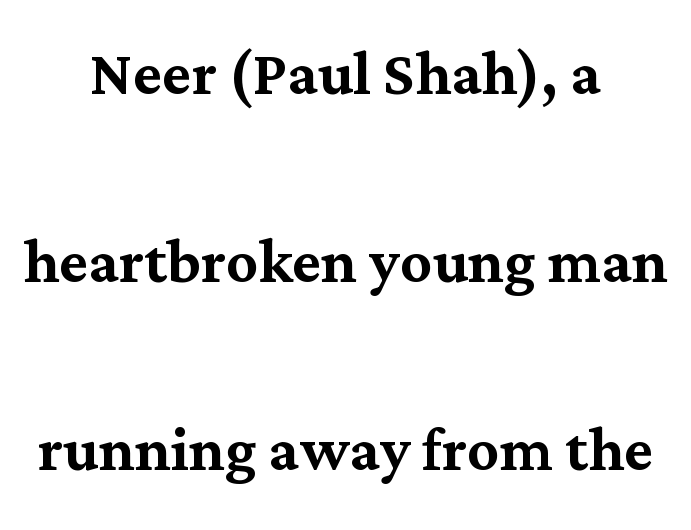
Inter-character spacing is left at the font's built-in metrics. The lines in this sample share a center point and differ in where they start and stop. Each letter keeps its own natural width here, so spacing adapts to shape. This rendering employs a face with finishing strokes, i.e., a serif.
